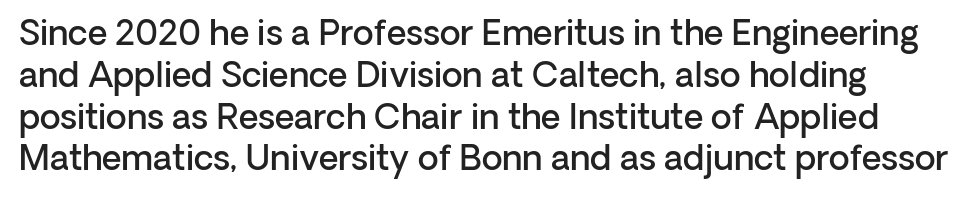
What kind of face is this? One without serifs — a sans. Notice how the stems are strictly vertical — no italics here. The tracking reads as untouched default to a designer's eye. The characters look somewhat weighty, a semibold short of true bold.
